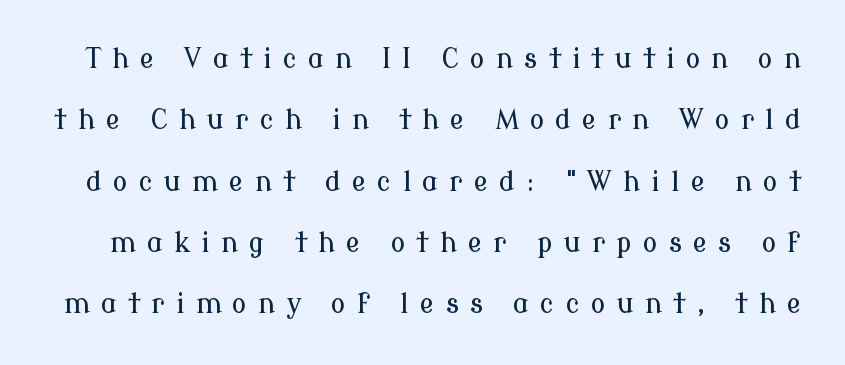
Q: Is the text italic (slanted)? A: No, it is upright.
Q: Is the text underlined? A: No.
Q: Is the spacing between letters normal or unusually wide? A: Unusually wide.
Q: Is the spacing between lines tight, normal or loose? A: Loose.
